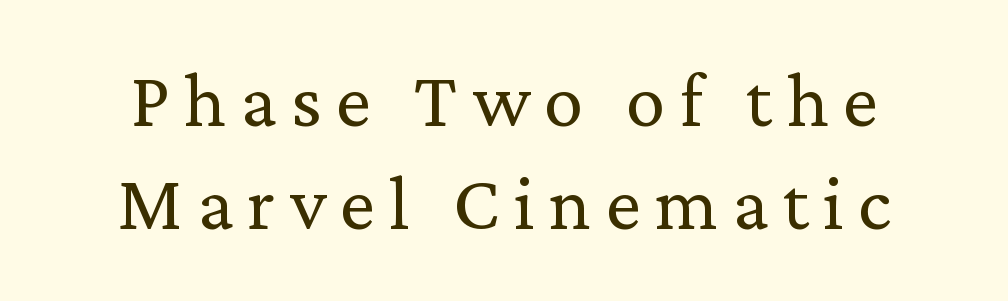
The axis of the letterforms is exactly vertical. Check under the words: just untouched page. Note the varied advance widths — an 'i' is clearly narrower than an 'm'. The letters look calm and open, with moderate or lighter stems.
